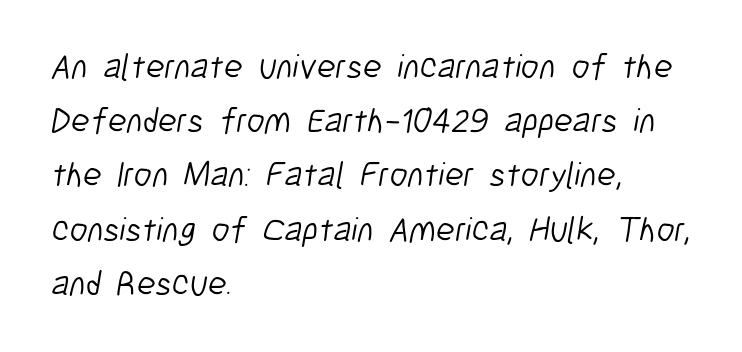
The image shows 35 px light, condensed sans-serif type; set left-aligned, normal line spacing (1.55x), normal letter spacing, not underlined; low stroke contrast and a medium x-height.
